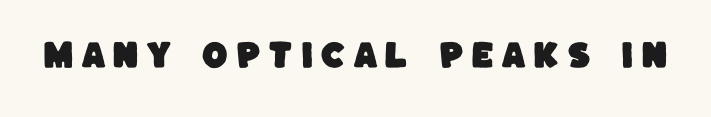
Anything drawn beneath the words? Only blank space. Classification — sans serif. Spacing verdict: proportional, widths tailored to each character. Caption: expanded tracking, letters set apart.
